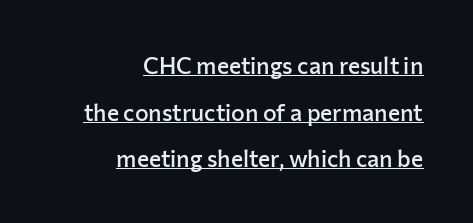
{"italic": "no", "bold": "semi", "underline": "yes", "align": "right", "line_spacing": "loose", "line_spacing_ratio": 2.03, "letter_spacing": "normal", "letter_spacing_em": 0.0, "glyph_px": 23}
